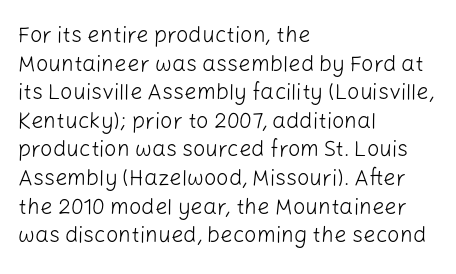
The image shows 22 px text type, upright; set left-aligned, normal line spacing (1.3x), normal letter spacing, not underlined.
